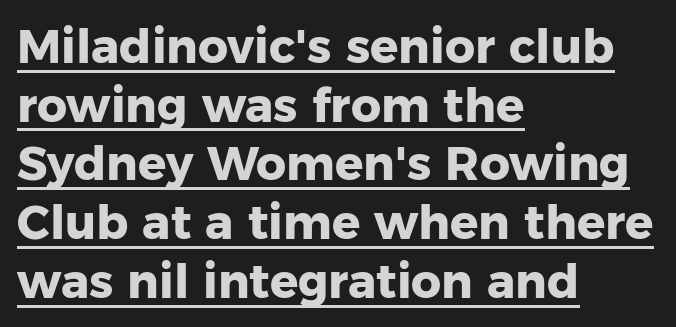
The line-height multiplier appears to be the usual default. The letters sit at their default tracking, neither squeezed nor spread. Do the characters align in a grid? No, the font is proportional. Chunky letters — that's bold for sure.
